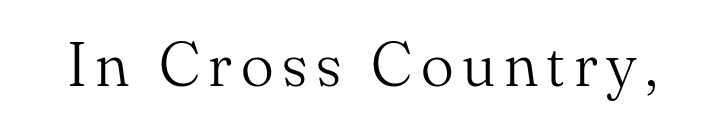
{"serif": "yes", "italic": "no", "bold": "no", "weight": "light", "width": "normal", "stroke_contrast": "medium", "x_height": "small", "monospaced": "no", "underline": "no", "glyph_px": 62}
